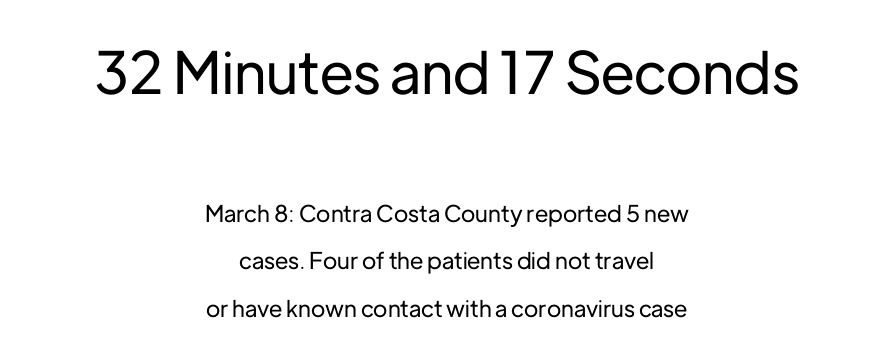
Varying glyph widths throughout — classic text-font behaviour. The axis of the letterforms is exactly vertical. Reading top to bottom, the characters get smaller at the block break. Is the letter spacing exaggerated? No — it looks like the ordinary default. The specimen omits any rule beneath the text block's lines. If you measured baseline to baseline, you'd find a long distance.
